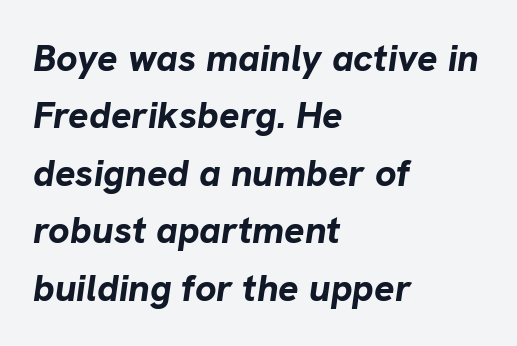
{"italic": "yes", "lean": "right", "slant_degrees": 8, "bold": "yes", "weight": "bold", "width": "normal", "stroke_contrast": "low", "x_height": "medium", "monospaced": "no", "underline": "no", "align": "left", "line_spacing": "normal", "line_spacing_ratio": 1.51, "letter_spacing": "normal", "letter_spacing_em": 0.0, "glyph_px": 38}
